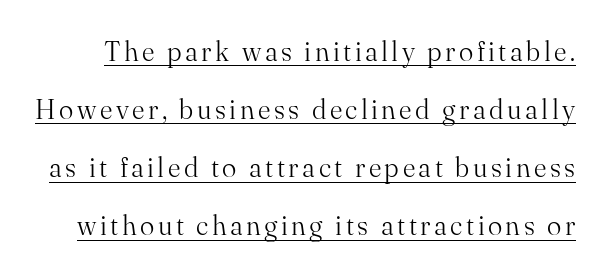
{"italic": "no", "bold": "no", "underline": "yes", "line_spacing": "loose", "line_spacing_ratio": 2.15, "glyph_px": 27}
